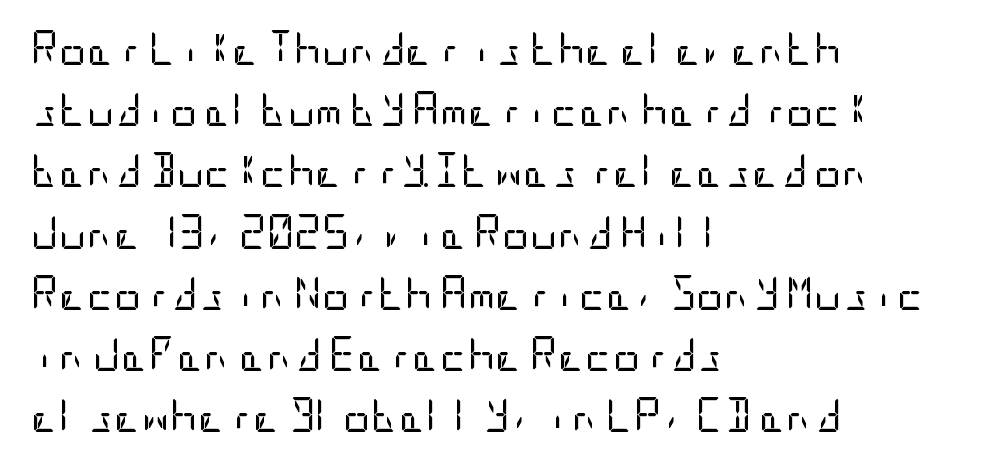
Every stem runs plumb, perpendicular to the baseline. This rendering uses left alignment, leaving the right contour irregular. Underlining? Definitely not there. Heft: none added — not bold.
